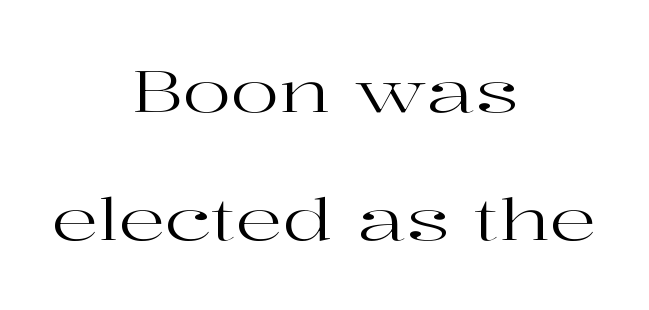
The image shows 58 px regular-weight, wide serif type, upright; set centered, loose line spacing (2.21x), normal letter spacing, not underlined; high stroke contrast and a medium x-height.
